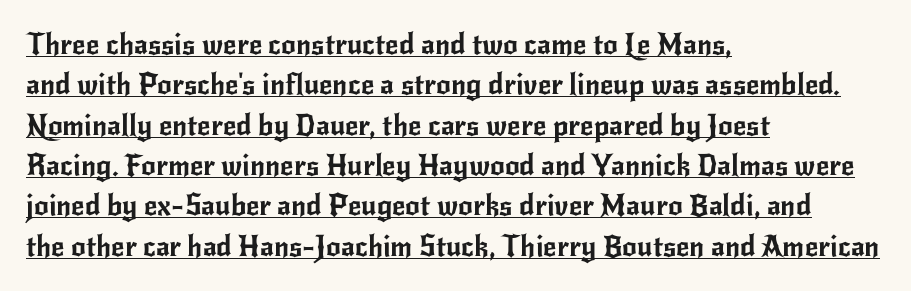
The image shows 29 px sans-serif type, upright; set left-aligned, normal line spacing (1.39x), normal letter spacing, underlined; low stroke contrast and a small x-height.
